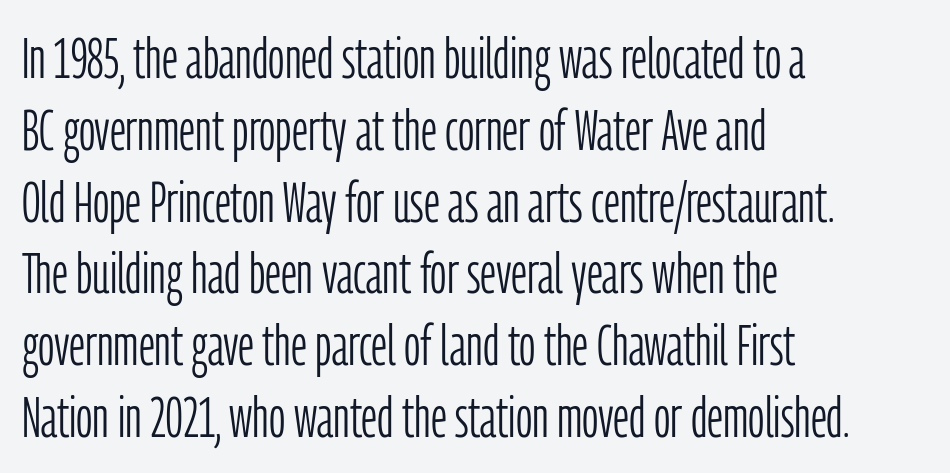
The characters display no serif detailing; their extremities are plain. If you measured baseline to baseline, you'd find a middling distance. The weight tops out at a normal text grade. Varying glyph widths throughout — classic text-font behaviour. Just letters on the line, the space beneath them empty.
